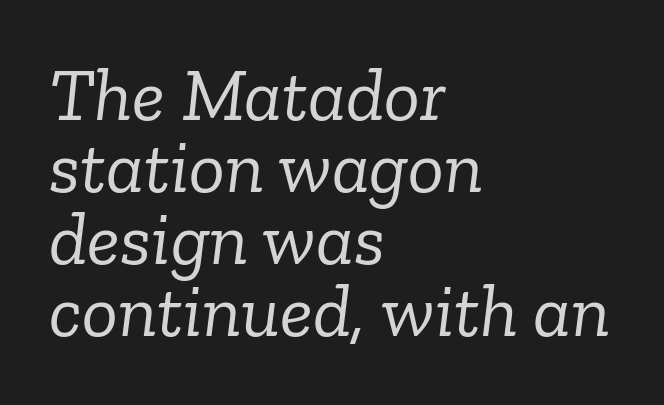
Q: Is the text bold? A: No.
Q: Is the text italic (slanted)? A: Yes, it leans right by about 6 degrees.
Q: Is the typeface a serif or a sans-serif typeface? A: Serif.
Q: Is the text underlined? A: No.
Q: How is the paragraph aligned? A: Left-aligned.
Q: Is the spacing between letters normal or unusually wide? A: Normal.
Q: Is the spacing between lines tight, normal or loose? A: Tight.
Q: Width (condensed, normal, or wide)? A: Normal.
Q: Stroke contrast? A: Low.
Q: x-height? A: Medium.
Q: Monospaced? A: No.
